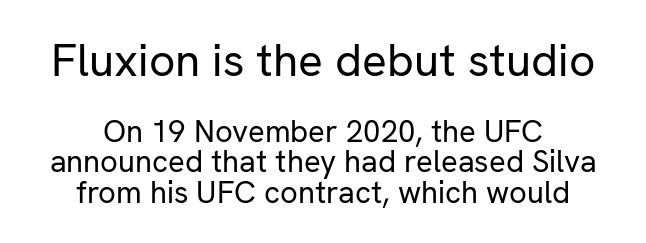
Heaviness? Minimal to ordinary, like unemphasized prose. Spacing verdict: proportional, widths tailored to each character. The vertical gap from one line to the next is small. Characters follow at the spacing the type designer built in. The type sits square on the baseline with zero lean. Whoever set this made the first block the dominant, larger element.
